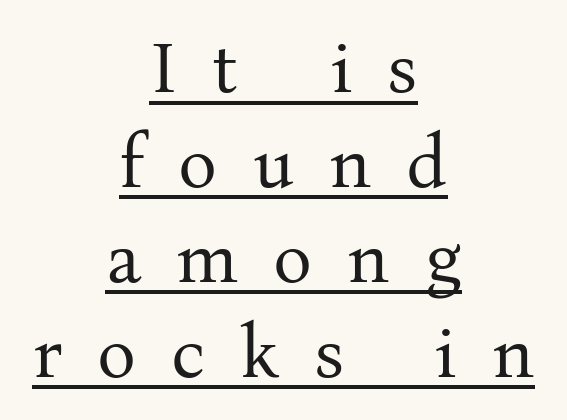
The paragraph has two soft edges and a firm central axis. Ordinary non-slanted type is in use. Normally led — the rows are evenly, conventionally spaced. The face used here is rendered with a markedly widened letterfit. Weight class: somewhere from thin through regular.
